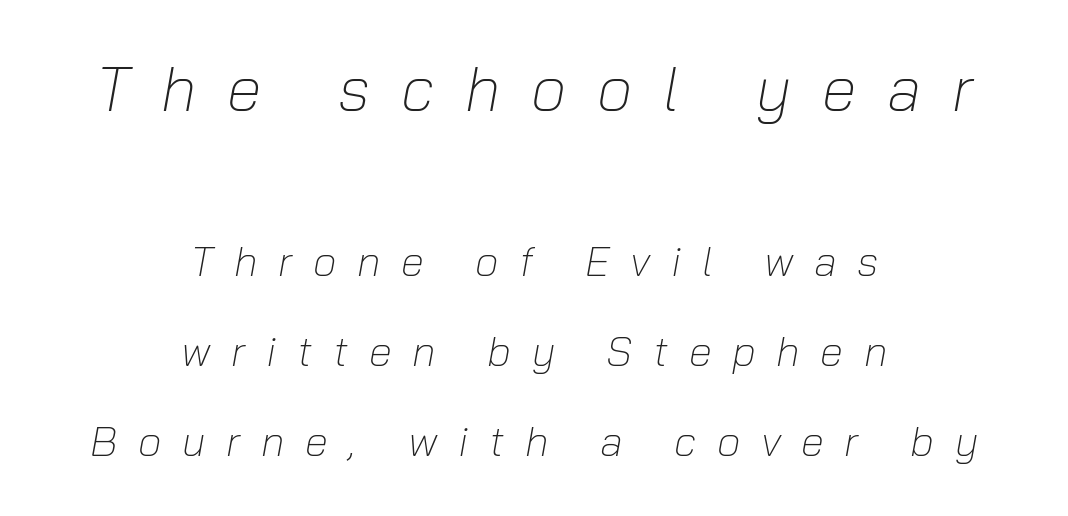
{"italic": "yes", "lean": "right", "slant_degrees": 10, "bold": "no", "weight": "light", "width": "normal", "stroke_contrast": "low", "x_height": "medium", "monospaced": "no", "underline": "no", "align": "center", "line_spacing": "loose", "line_spacing_ratio": 2.15, "letter_spacing": "wide", "letter_spacing_em": 0.49, "larger_block": "first", "size_ratio": 1.5, "glyph_px": 63}
